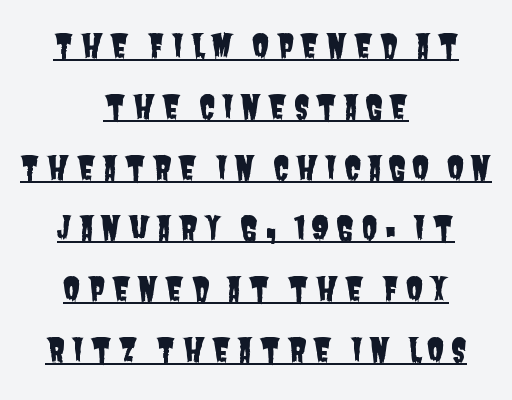
Q: Is the typeface a serif or a sans-serif typeface? A: Sans-serif.
Q: Is the text underlined? A: Yes.
Q: How is the paragraph aligned? A: Centered.
Q: Is the spacing between lines tight, normal or loose? A: Loose.
Q: Width (condensed, normal, or wide)? A: Condensed.
Q: Stroke contrast? A: Low.
Q: x-height? A: Large.
Q: Monospaced? A: No.
